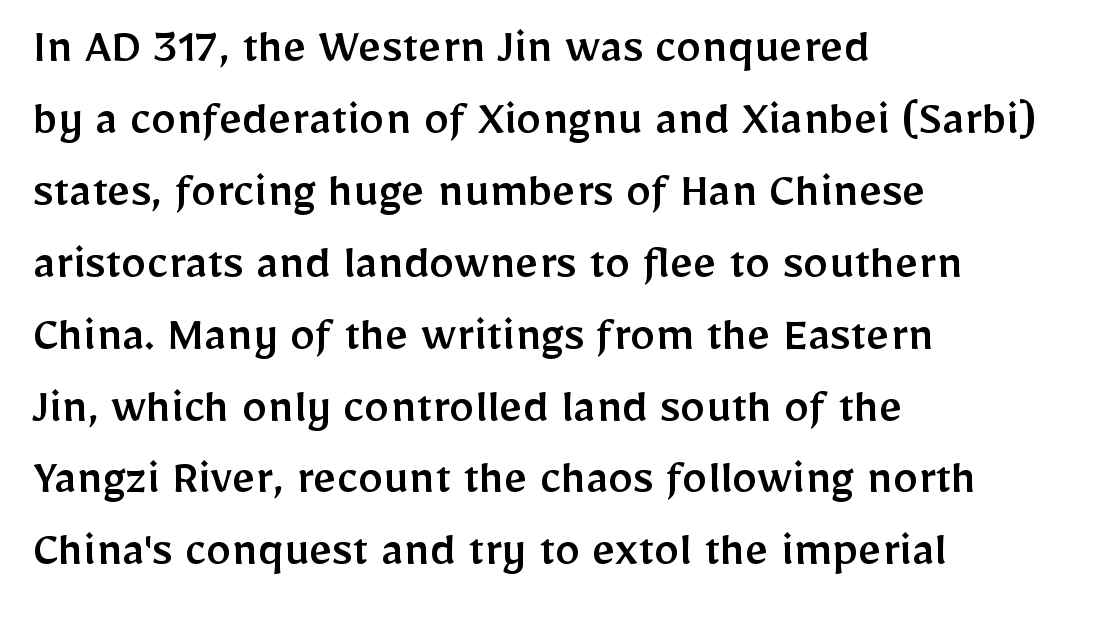
Q: Is the text italic (slanted)? A: No, it is upright.
Q: Is the typeface a serif or a sans-serif typeface? A: Sans-serif.
Q: Is the text underlined? A: No.
Q: How is the paragraph aligned? A: Left-aligned.
Q: Is the spacing between letters normal or unusually wide? A: Normal.
Q: Is the spacing between lines tight, normal or loose? A: Normal.
Q: Width (condensed, normal, or wide)? A: Normal.
Q: Stroke contrast? A: Low.
Q: x-height? A: Medium.
Q: Monospaced? A: No.
